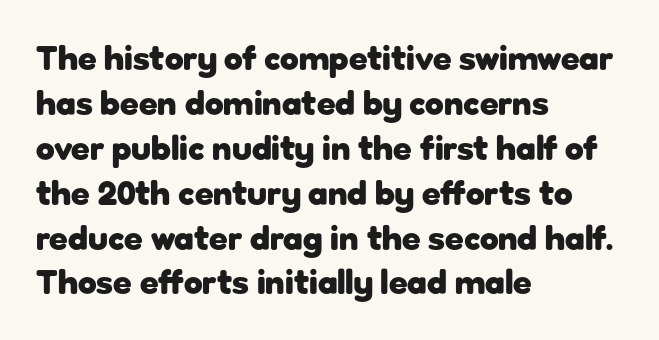
Clear beneath every line of the passage. The rows are spaced the way most documents space them. The passage shown is typed in a proportional face where columns would drift. Does the lettering tilt? It doesn't — this is upright. Typeset ragged right — the left edge is the straight one. Grotesque or geometric, the face here clearly has no serifs.
